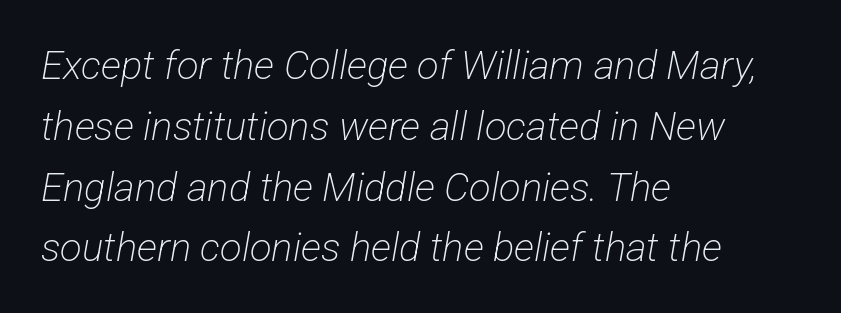
The image shows 40 px light, condensed sans-serif type; set left-aligned, normal line spacing (1.52x), normal letter spacing, not underlined; low stroke contrast and a medium x-height.
